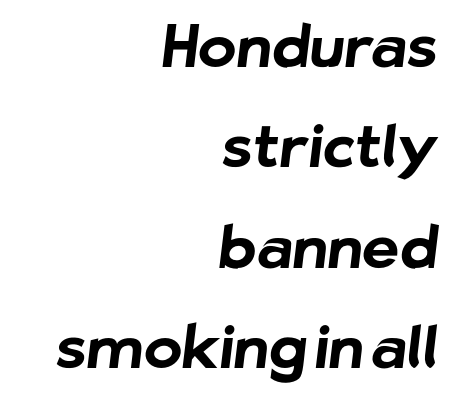
Is the letter spacing exaggerated? No — it looks like the ordinary default. This is sans-serif lettering, the kind often seen on screens and signage. Every letter is thick-stroked: bold, no question. Unmarked baselines from the first word to the last.
